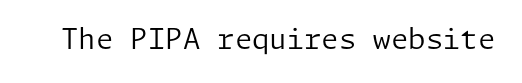
The image shows 28 px regular-weight sans-serif type, upright; set normal letter spacing, not underlined; low stroke contrast and a medium x-height.
